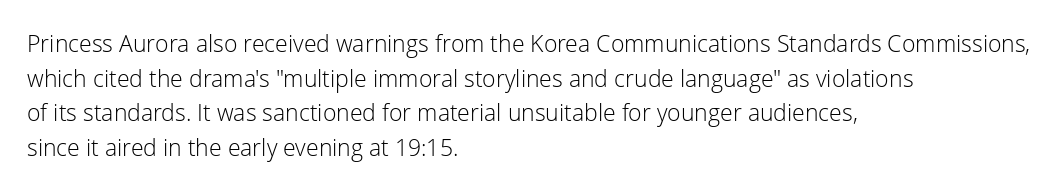
{"italic": "no", "bold": "no", "underline": "no", "align": "left", "line_spacing": "normal", "line_spacing_ratio": 1.51, "letter_spacing": "normal", "letter_spacing_em": 0.0, "glyph_px": 23}
